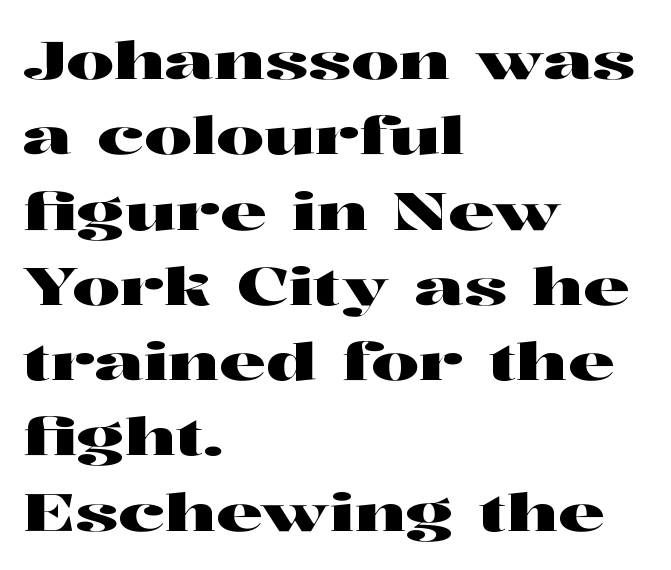
Clear beneath every line of the passage. This sample uses a serif face. You could not count columns in this text — the font is proportionally spaced. The lettering holds an erect, upright posture throughout. Here the glyphs are tracked normally, forming tight word shapes. This rendering uses left alignment, leaving the right contour irregular.
